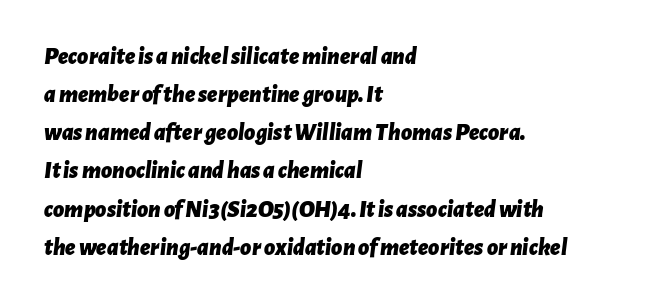
The compositor pushed each line to the left boundary. Type without underlining. The lines sit at an ordinary, default distance from one another. A dark, heavy texture on the line: the type is bold. Quick note: italic. What stands out about the letter spacing? Nothing — it is the standard amount.
